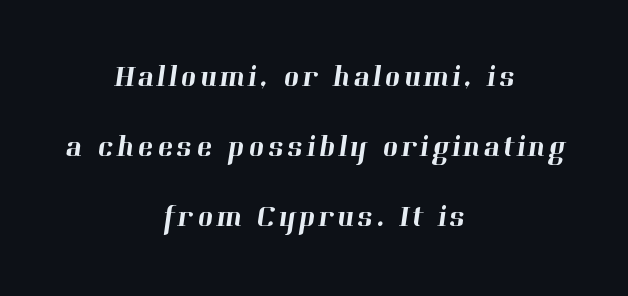
{"serif": "yes", "width": "normal", "stroke_contrast": "high", "x_height": "medium", "monospaced": "no", "underline": "no", "align": "center", "line_spacing": "loose", "line_spacing_ratio": 2.33, "glyph_px": 30}
